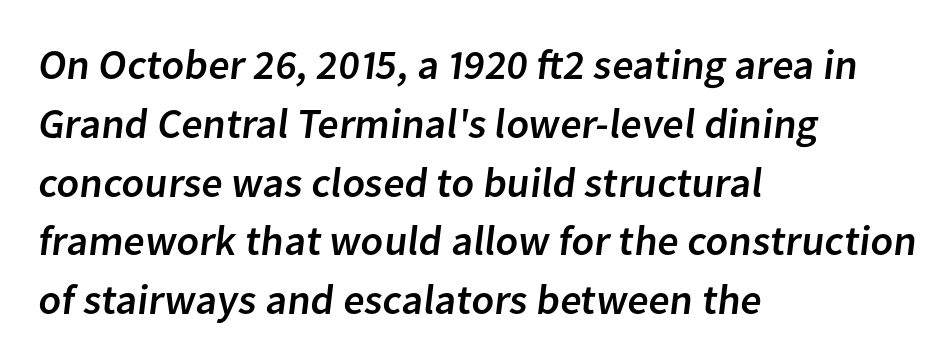
Short note: letters normally spaced. The rendering anchors every line to the left-hand side. The line-height multiplier appears to be the usual default. The strip under each line holds only bare page.
